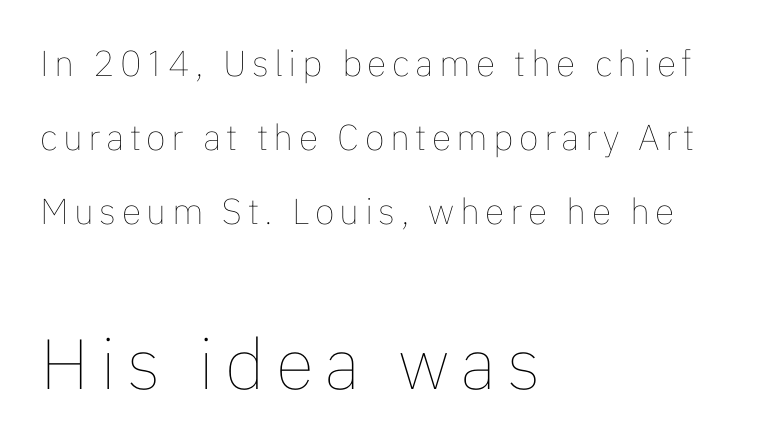
The image shows 71 px thin type, upright; set left-aligned, loose line spacing (2.06x), not underlined; the second (bottom) block is 1.97x larger; low stroke contrast and a medium x-height.
